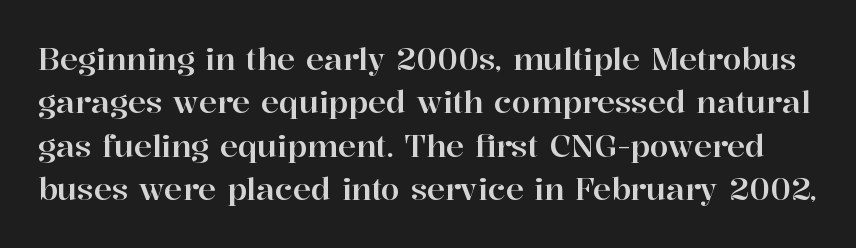
{"serif": "yes", "italic": "no", "width": "normal", "stroke_contrast": "high", "x_height": "medium", "monospaced": "no", "underline": "no", "line_spacing": "normal", "line_spacing_ratio": 1.45, "letter_spacing": "normal", "letter_spacing_em": 0.0, "glyph_px": 30}
